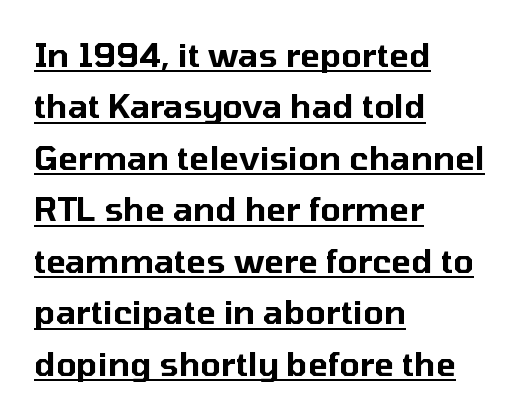
The image shows 33 px sans-serif type, upright; set left-aligned, normal line spacing (1.56x), normal letter spacing, underlined; low stroke contrast and a medium x-height.
